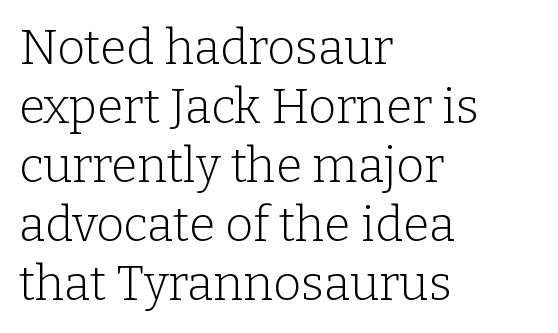
Q: Is the text bold? A: No.
Q: Is the text italic (slanted)? A: No, it is upright.
Q: Is the typeface a serif or a sans-serif typeface? A: Serif.
Q: Is the text underlined? A: No.
Q: How is the paragraph aligned? A: Left-aligned.
Q: Is the spacing between letters normal or unusually wide? A: Normal.
Q: Width (condensed, normal, or wide)? A: Normal.
Q: Stroke contrast? A: Low.
Q: x-height? A: Medium.
Q: Monospaced? A: No.
